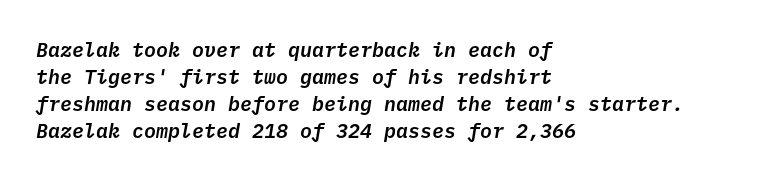
Q: Is the text italic (slanted)? A: Yes, it leans right by about 10 degrees.
Q: Is the text underlined? A: No.
Q: How is the paragraph aligned? A: Left-aligned.
Q: Is the spacing between letters normal or unusually wide? A: Normal.
Q: Is the spacing between lines tight, normal or loose? A: Normal.
